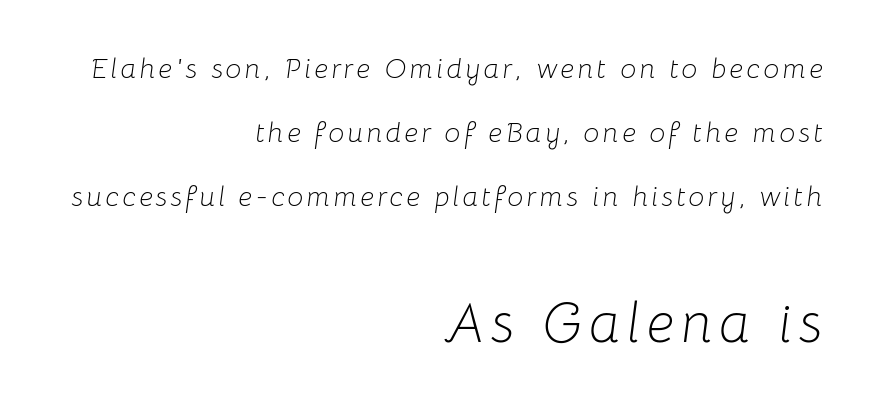
{"italic": "yes", "lean": "right", "slant_degrees": 8, "bold": "no", "weight": "light", "width": "normal", "stroke_contrast": "low", "x_height": "medium", "monospaced": "no", "underline": "no", "align": "right", "line_spacing": "loose", "line_spacing_ratio": 2.29, "larger_block": "second", "size_ratio": 2.0, "glyph_px": 56}
